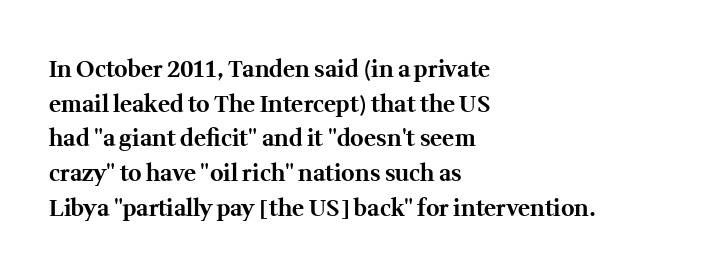
Q: Is the text bold? A: Yes.
Q: Is the text italic (slanted)? A: No, it is upright.
Q: Is the text underlined? A: No.
Q: How is the paragraph aligned? A: Left-aligned.
Q: Is the spacing between letters normal or unusually wide? A: Normal.
Q: Is the spacing between lines tight, normal or loose? A: Normal.
